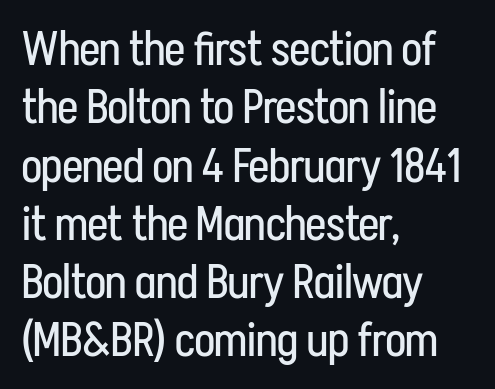
The image shows 47 px regular-weight, condensed sans-serif type, upright; set left-aligned, line spacing 1.24x, normal letter spacing, not underlined; low stroke contrast and a medium x-height.
